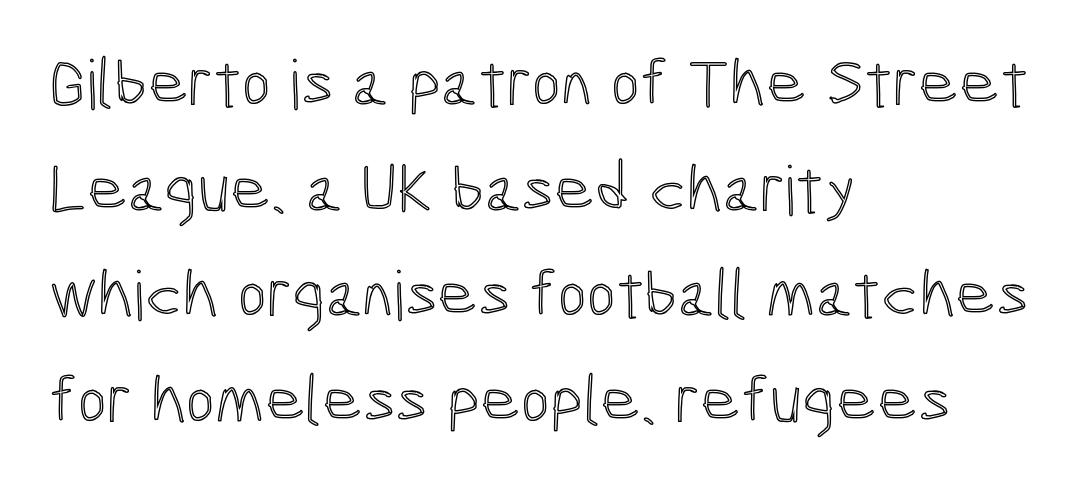
Q: Is the text italic (slanted)? A: No, it is upright.
Q: Is the text underlined? A: No.
Q: How is the paragraph aligned? A: Left-aligned.
Q: Is the spacing between letters normal or unusually wide? A: Normal.
Q: Is the spacing between lines tight, normal or loose? A: Normal.
Q: Width (condensed, normal, or wide)? A: Condensed.
Q: x-height? A: Medium.
Q: Monospaced? A: No.
